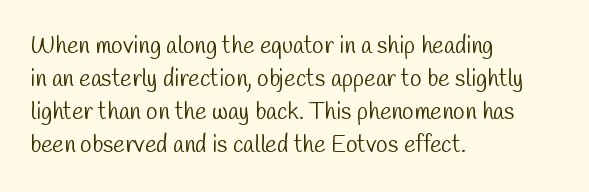
Bold? No — there's no thickening of the strokes. All the whitespace from short lines collects on the right. The rendering keeps characters at their native spacing. Summary of vertical rhythm: regular, with standard interline spacing. Anything drawn beneath the words? Only blank space.
